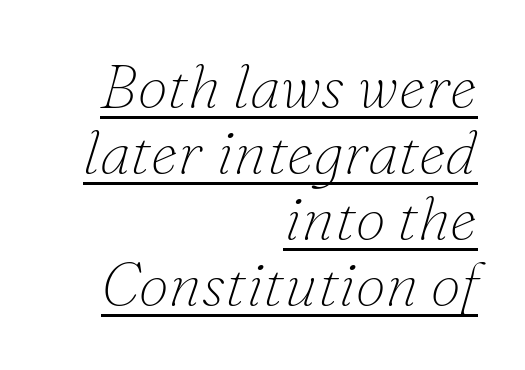
Q: Is the text bold? A: No.
Q: Is the text italic (slanted)? A: Yes, it leans right by about 16 degrees.
Q: Is the typeface a serif or a sans-serif typeface? A: Serif.
Q: Is the text underlined? A: Yes.
Q: How is the paragraph aligned? A: Right-aligned.
Q: Is the spacing between letters normal or unusually wide? A: Normal.
Q: Is the spacing between lines tight, normal or loose? A: Tight.
Q: Width (condensed, normal, or wide)? A: Normal.
Q: Stroke contrast? A: Low.
Q: x-height? A: Small.
Q: Monospaced? A: No.
